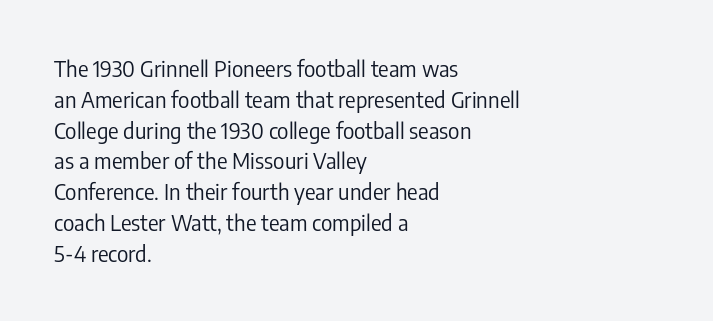
Q: Is the text bold? A: No.
Q: Is the text italic (slanted)? A: No, it is upright.
Q: Is the text underlined? A: No.
Q: How is the paragraph aligned? A: Left-aligned.
Q: Is the spacing between letters normal or unusually wide? A: Normal.
Q: Is the spacing between lines tight, normal or loose? A: Normal.
